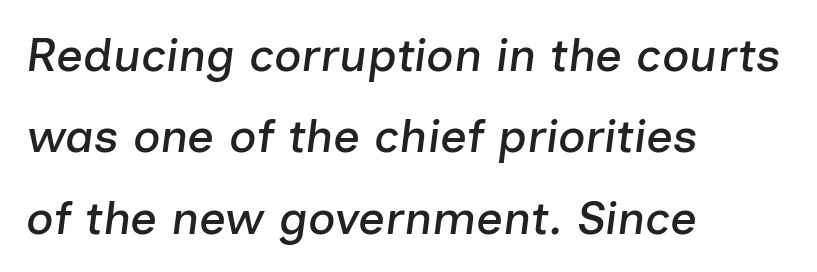
{"italic": "yes", "lean": "right", "slant_degrees": 7, "width": "normal", "stroke_contrast": "low", "x_height": "medium", "monospaced": "no", "underline": "no", "align": "left", "line_spacing_ratio": 1.73, "letter_spacing": "normal", "letter_spacing_em": 0.0, "glyph_px": 47}
